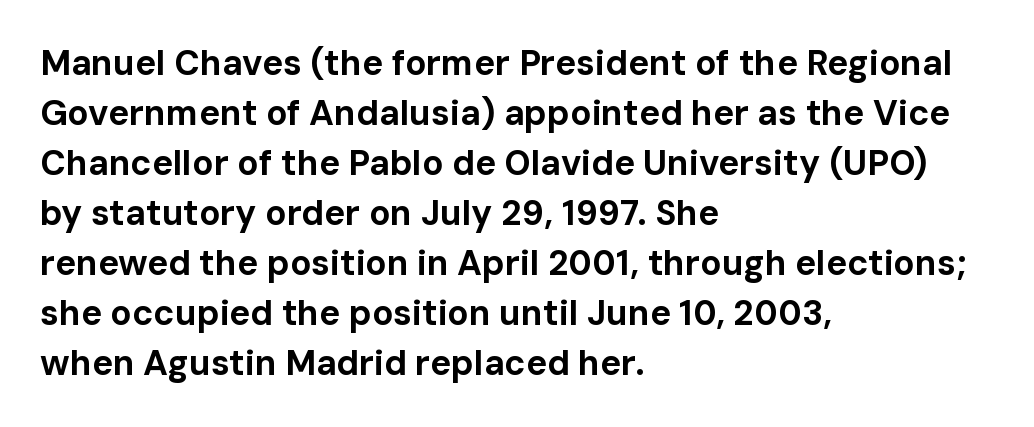
Q: Is the text bold? A: Yes.
Q: Is the text italic (slanted)? A: No, it is upright.
Q: Is the typeface a serif or a sans-serif typeface? A: Sans-serif.
Q: Is the text underlined? A: No.
Q: How is the paragraph aligned? A: Left-aligned.
Q: Is the spacing between letters normal or unusually wide? A: Normal.
Q: Is the spacing between lines tight, normal or loose? A: Normal.
Q: Width (condensed, normal, or wide)? A: Normal.
Q: Stroke contrast? A: Low.
Q: x-height? A: Medium.
Q: Monospaced? A: No.
